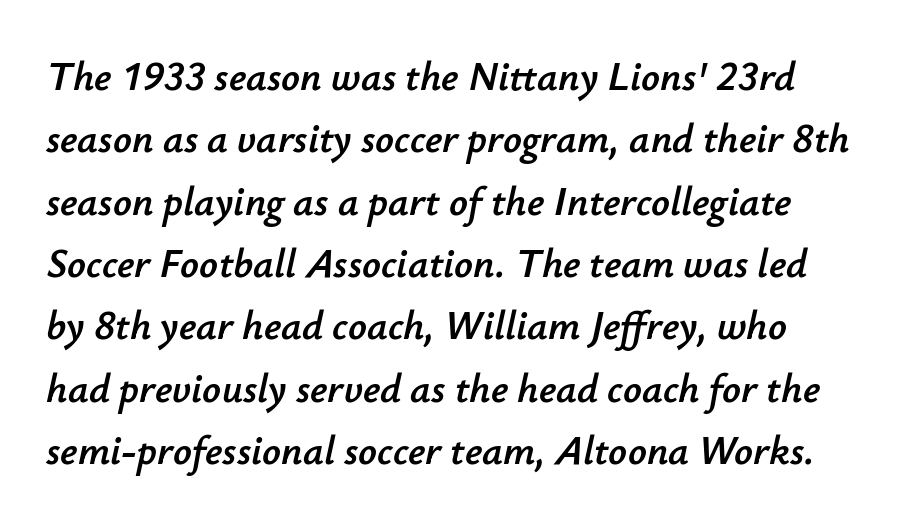
The gap between lines stays unmarked. Rendered with sloped, italic letterforms. Notice how descenders clear the ascenders below comfortably — that's standard leading. Here the glyphs are tracked normally, forming tight word shapes. Note the varied advance widths — an 'i' is clearly narrower than an 'm'.
